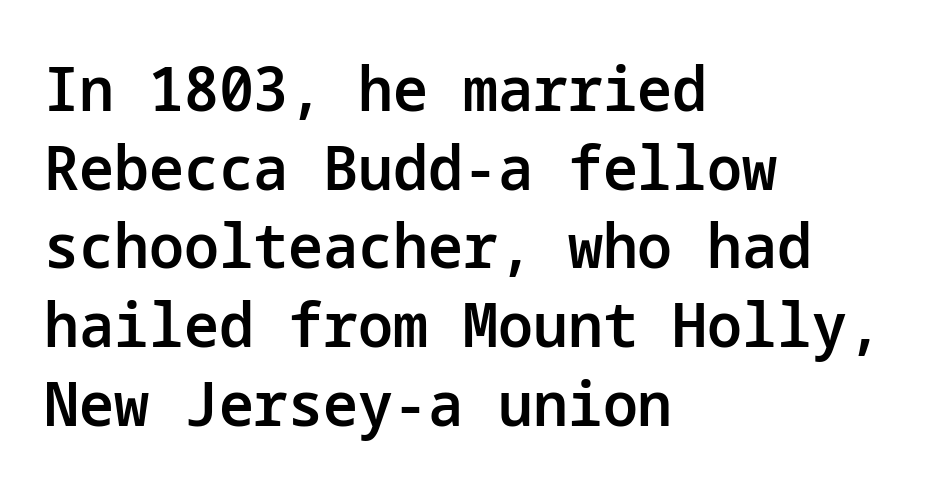
The image shows 62 px semibold sans-serif type, upright; set left-aligned, normal line spacing (1.27x), normal letter spacing, not underlined; low stroke contrast and a medium x-height.
